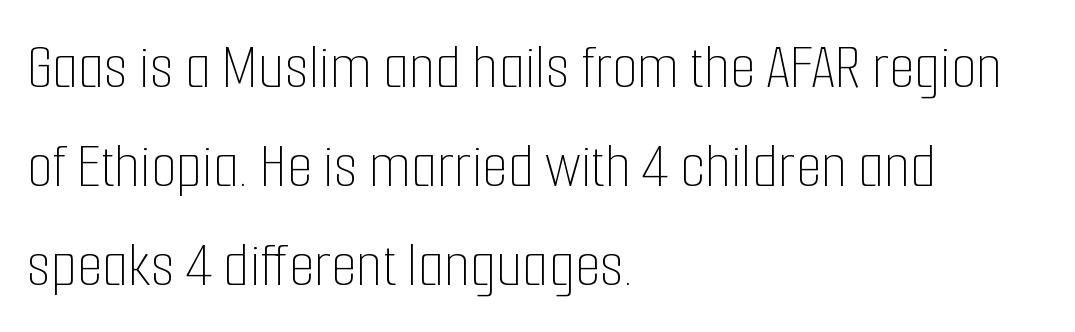
The gaps between neighbouring characters are ordinary and unremarkable. Looks like regular typesetting: each glyph gets only the width it needs. Vertical stems look standard width or narrower in stroke. Notice how descenders clear the ascenders below comfortably — that's standard leading. Notice how the passage keeps a crisp vertical edge on the left only.
